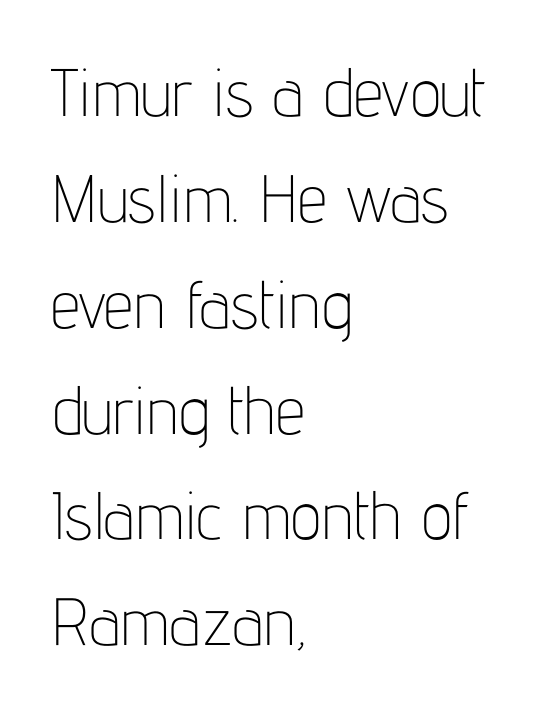
The image shows 67 px thin, condensed sans-serif type, upright; set left-aligned, normal line spacing (1.58x), normal letter spacing, not underlined; low stroke contrast and a medium x-height.
